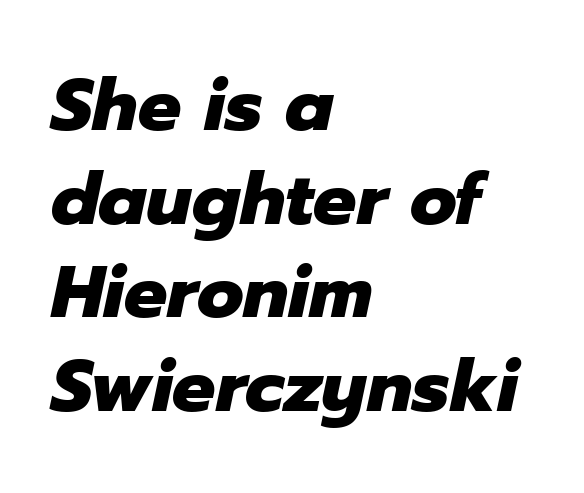
Do the characters align in a grid? No, the font is proportional. Honestly, the letter spacing is just normal — you wouldn't notice it. Horizontal alignment here is leftward, the default for most running prose. The rendering applies a slant to the glyphs. The rows are spaced the way most documents space them. This is heavy type, rendered in bold.
